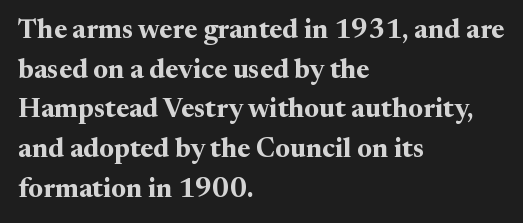
The glyphs are unaccompanied by any horizontal stroke below them. The characters look thick and weighty, a clear bold. Horizontally, the lines are justified to the leading edge only. Successive baselines arrive at the customary interval. Ordinary non-slanted type is in use.
